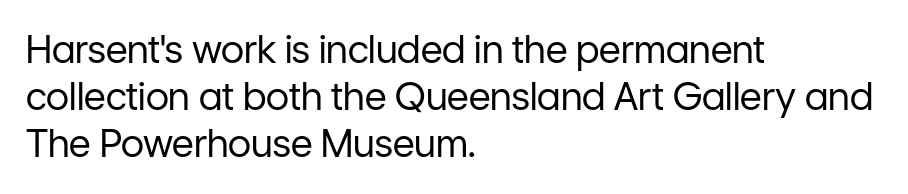
{"serif": "no", "italic": "no", "bold": "no", "weight": "regular", "width": "normal", "stroke_contrast": "low", "x_height": "medium", "monospaced": "no", "underline": "no", "align": "left", "line_spacing_ratio": 1.24, "letter_spacing": "normal", "letter_spacing_em": 0.0, "glyph_px": 38}
